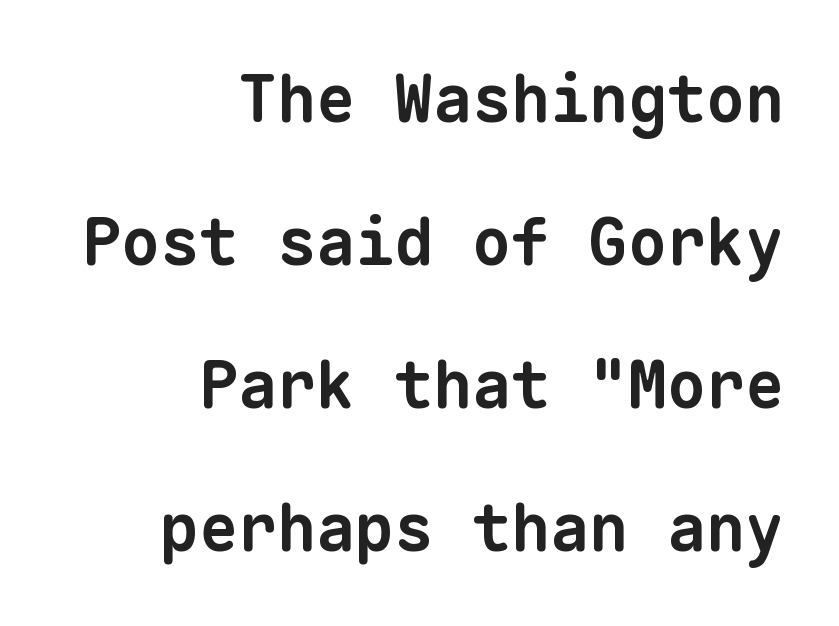
{"serif": "no", "bold": "yes", "weight": "bold", "width": "normal", "stroke_contrast": "low", "x_height": "medium", "monospaced": "yes", "underline": "no", "align": "right", "line_spacing": "loose", "line_spacing_ratio": 2.2, "letter_spacing": "normal", "letter_spacing_em": 0.0, "glyph_px": 65}
